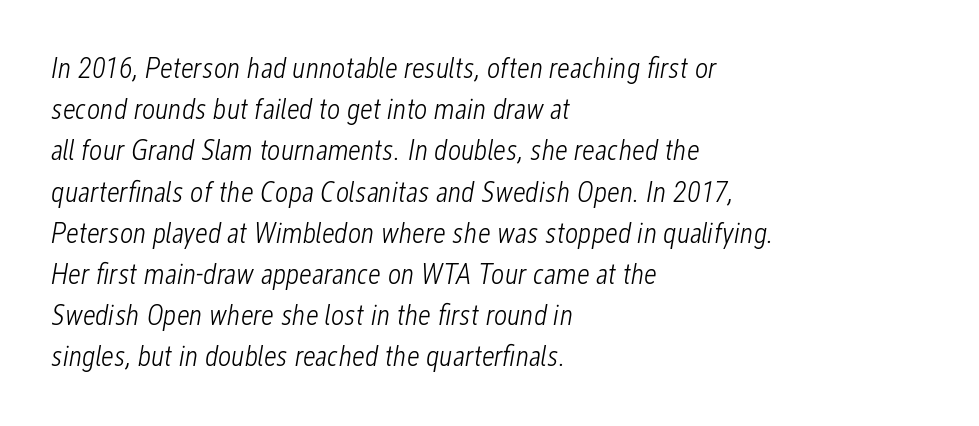
The image shows 29 px light, condensed type, italic (leaning right); set left-aligned, normal line spacing (1.42x), normal letter spacing, not underlined; low stroke contrast and a medium x-height.
